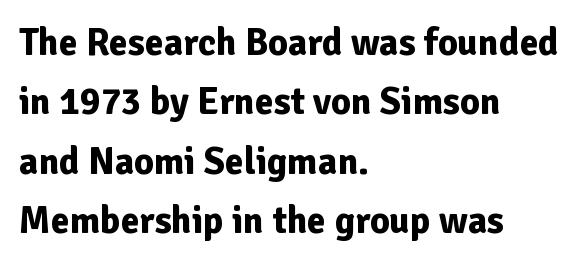
{"serif": "no", "italic": "no", "bold": "yes", "weight": "bold", "width": "normal", "stroke_contrast": "low", "x_height": "medium", "monospaced": "no", "underline": "no", "align": "left", "line_spacing": "normal", "line_spacing_ratio": 1.56, "letter_spacing": "normal", "letter_spacing_em": 0.0, "glyph_px": 38}
